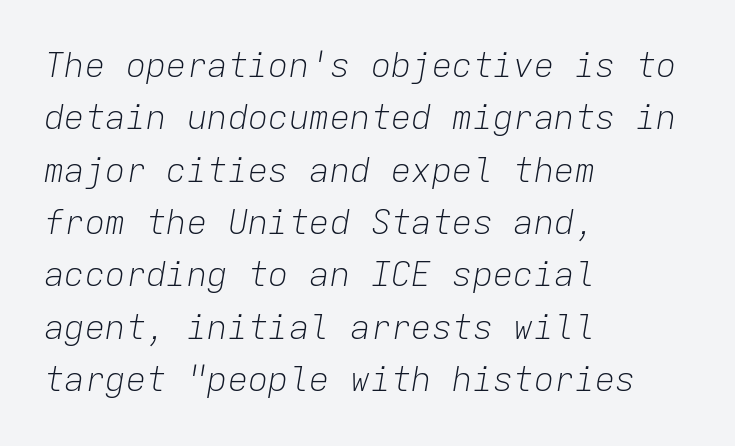
Q: Is the text bold? A: No.
Q: Is the text italic (slanted)? A: Yes, it leans right by about 9 degrees.
Q: Is the text underlined? A: No.
Q: How is the paragraph aligned? A: Left-aligned.
Q: Is the spacing between letters normal or unusually wide? A: Normal.
Q: Is the spacing between lines tight, normal or loose? A: Normal.
Q: Width (condensed, normal, or wide)? A: Normal.
Q: Stroke contrast? A: Low.
Q: x-height? A: Medium.
Q: Monospaced? A: Yes.
